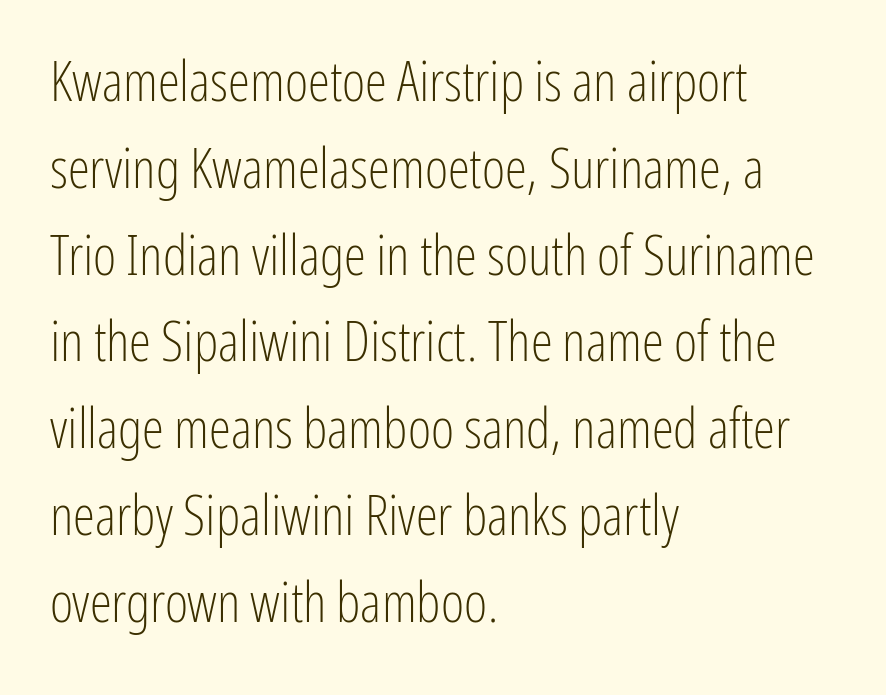
Q: Is the text bold? A: No.
Q: Is the text italic (slanted)? A: No, it is upright.
Q: Is the typeface a serif or a sans-serif typeface? A: Sans-serif.
Q: Is the text underlined? A: No.
Q: How is the paragraph aligned? A: Left-aligned.
Q: Is the spacing between letters normal or unusually wide? A: Normal.
Q: Is the spacing between lines tight, normal or loose? A: Normal.
Q: Width (condensed, normal, or wide)? A: Condensed.
Q: Stroke contrast? A: Low.
Q: x-height? A: Medium.
Q: Monospaced? A: No.
